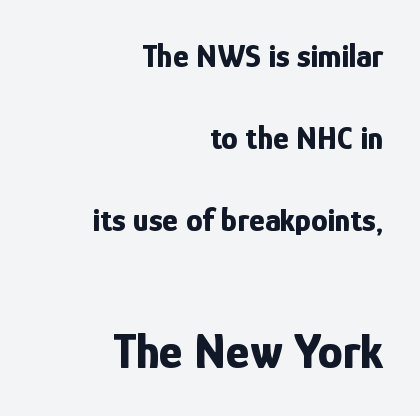
Q: Is the text bold? A: Yes.
Q: Is the text italic (slanted)? A: No, it is upright.
Q: Is the typeface a serif or a sans-serif typeface? A: Sans-serif.
Q: Is the text underlined? A: No.
Q: How is the paragraph aligned? A: Right-aligned.
Q: Is the spacing between letters normal or unusually wide? A: Normal.
Q: Is the spacing between lines tight, normal or loose? A: Loose.
Q: Which block of text is set in a larger size, the first (top) or the second (bottom)? A: The second (bottom) one.
Q: Width (condensed, normal, or wide)? A: Condensed.
Q: Stroke contrast? A: Low.
Q: x-height? A: Medium.
Q: Monospaced? A: No.
